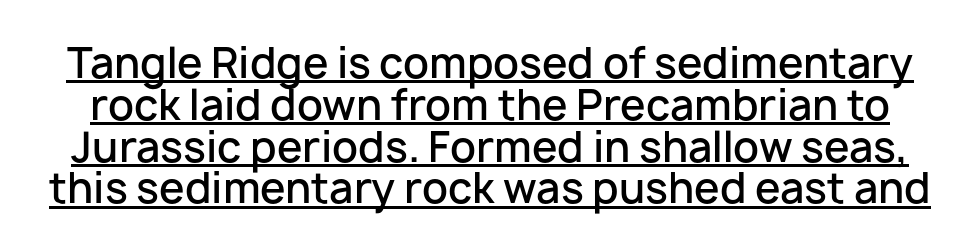
The image shows 41 px semibold sans-serif type, upright; set tight line spacing (1.02x), normal letter spacing, underlined; low stroke contrast and a medium x-height.
